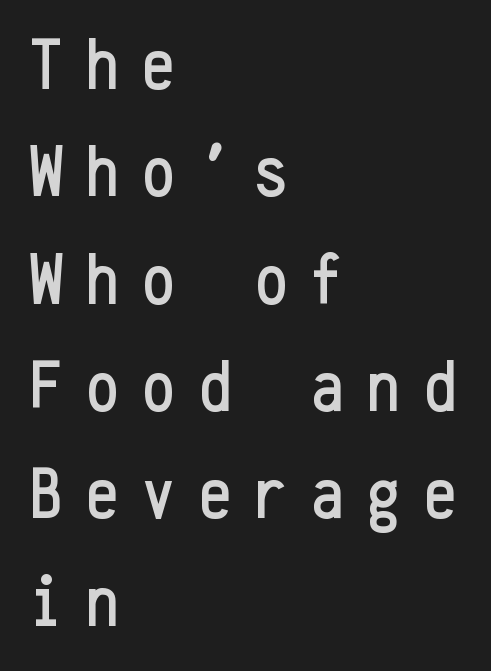
The image shows 73 px condensed sans-serif type, upright, monospaced; set left-aligned, normal line spacing (1.47x), unusually wide letter spacing (+0.32 em), not underlined; low stroke contrast and a medium x-height.
